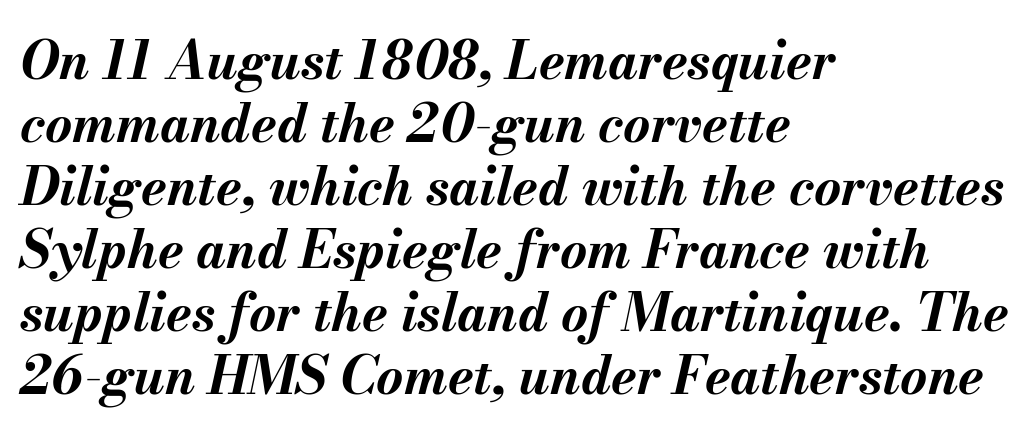
The image shows 52 px bold type, italic (leaning right); set left-aligned, line spacing 1.21x, normal letter spacing, not underlined; medium stroke contrast and a small x-height.
